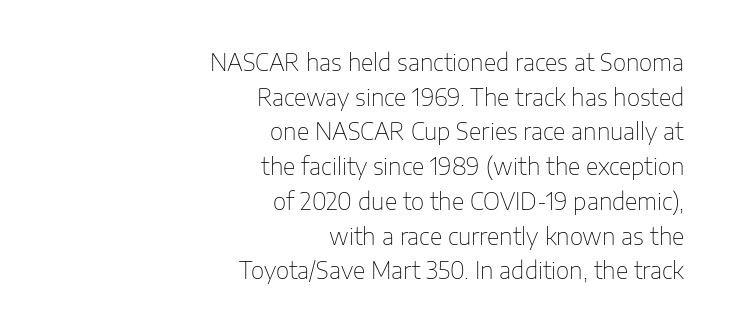
Q: Is the text bold? A: No.
Q: Is the text italic (slanted)? A: No, it is upright.
Q: Is the text underlined? A: No.
Q: How is the paragraph aligned? A: Right-aligned.
Q: Is the spacing between letters normal or unusually wide? A: Normal.
Q: Is the spacing between lines tight, normal or loose? A: Normal.
